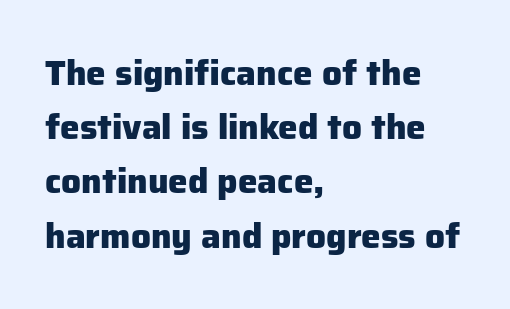
Short note: letters normally spaced. Every stem runs plumb, perpendicular to the baseline. This sample has the flowing, uneven cadence of proportional lettering. The font is running at its bold setting. Unlike a traditional serif, this face leaves its strokes unadorned.
